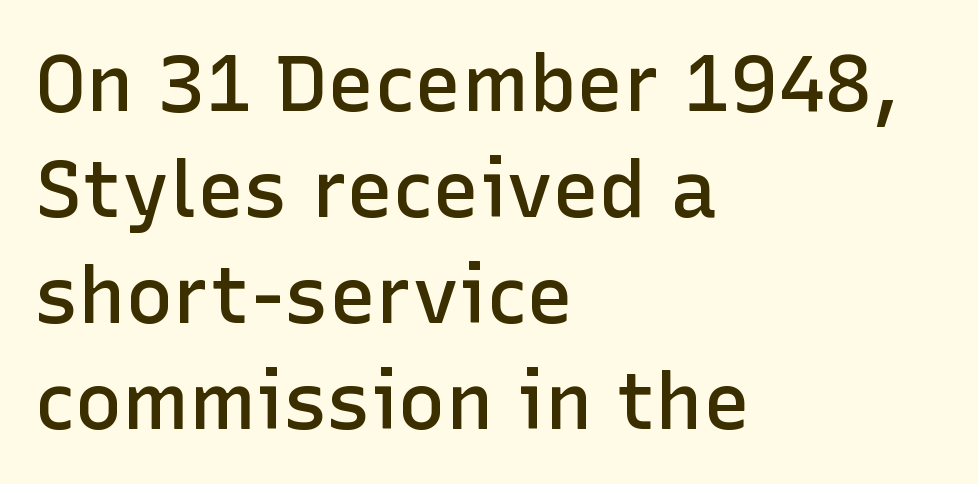
The image shows 79 px semibold sans-serif type, upright; set left-aligned, normal line spacing (1.34x), normal letter spacing, not underlined; low stroke contrast and a medium x-height.
